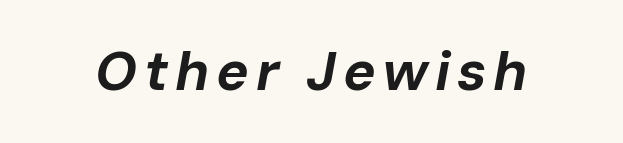
{"italic": "yes", "lean": "right", "slant_degrees": 10, "bold": "yes", "weight": "bold", "width": "normal", "stroke_contrast": "low", "x_height": "medium", "monospaced": "no", "underline": "no", "glyph_px": 55}
